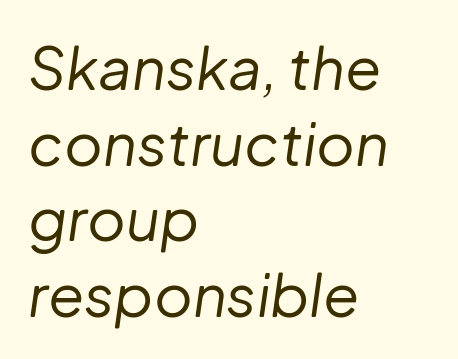
{"italic": "yes", "lean": "right", "slant_degrees": 8, "bold": "no", "weight": "regular", "width": "normal", "stroke_contrast": "low", "x_height": "medium", "monospaced": "no", "underline": "no", "align": "left", "line_spacing": "normal", "line_spacing_ratio": 1.28, "letter_spacing": "normal", "letter_spacing_em": 0.0, "glyph_px": 59}
